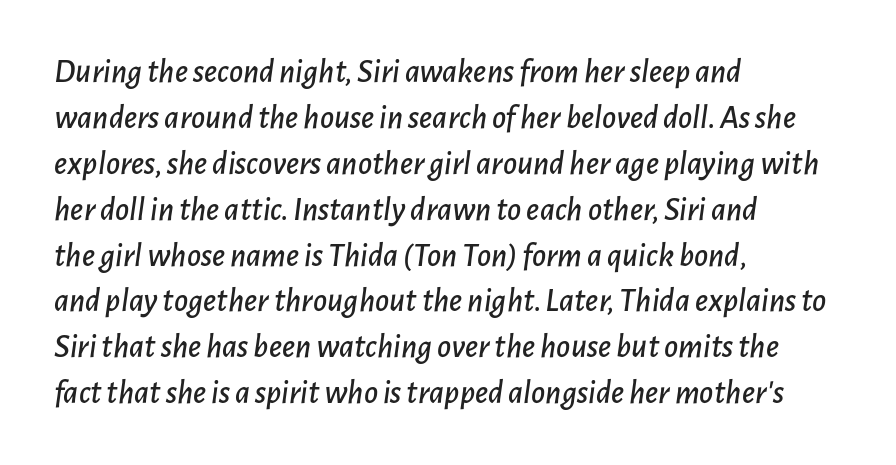
The words here are not underlined. Notice how descenders clear the ascenders below comfortably — that's standard leading. The lettering tilts uniformly, giving the passage an italic look. Is this a fixed-width face? No — the glyphs have proportional, varying widths.
